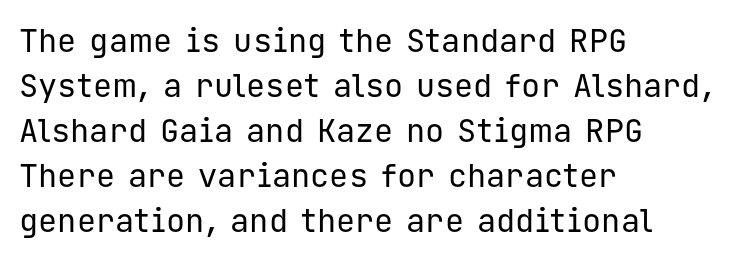
{"serif": "no", "italic": "no", "bold": "no", "weight": "regular", "width": "normal", "stroke_contrast": "low", "x_height": "medium", "monospaced": "yes", "underline": "no", "align": "left", "line_spacing": "normal", "line_spacing_ratio": 1.41, "letter_spacing": "normal", "letter_spacing_em": 0.0, "glyph_px": 32}
